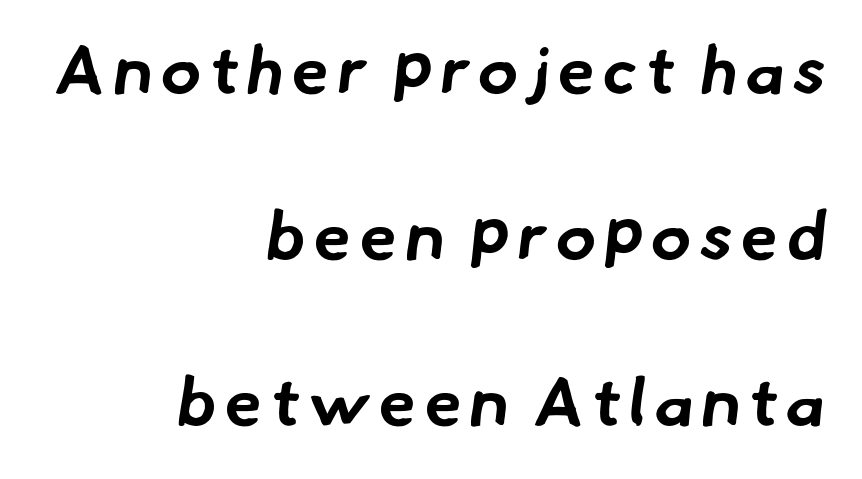
Does the type have serifs? No, each stem ends abruptly. Letters rest on an invisible, unmarked baseline. Compared with a flush-left layout, this one pins lines to the opposite, right side. These lines stand farther apart than default settings would place them.
